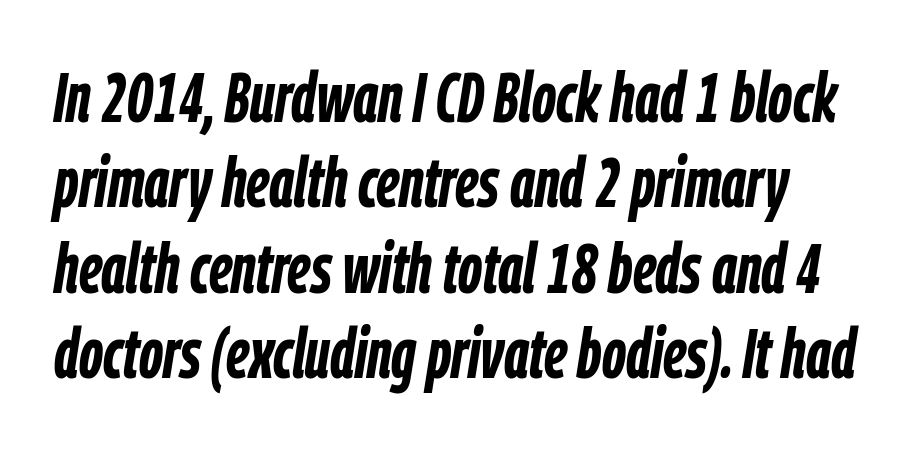
Q: Is the text bold? A: Yes.
Q: Is the text italic (slanted)? A: Yes, it leans right by about 9 degrees.
Q: Is the text underlined? A: No.
Q: Is the spacing between letters normal or unusually wide? A: Normal.
Q: Width (condensed, normal, or wide)? A: Condensed.
Q: Stroke contrast? A: Low.
Q: x-height? A: Medium.
Q: Monospaced? A: No.
